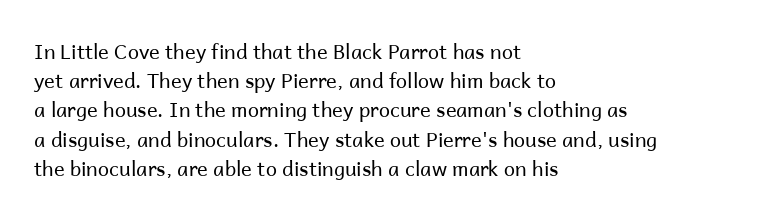
Q: Is the text bold? A: No.
Q: Is the text italic (slanted)? A: No, it is upright.
Q: Is the text underlined? A: No.
Q: How is the paragraph aligned? A: Left-aligned.
Q: Is the spacing between letters normal or unusually wide? A: Normal.
Q: Is the spacing between lines tight, normal or loose? A: Normal.
